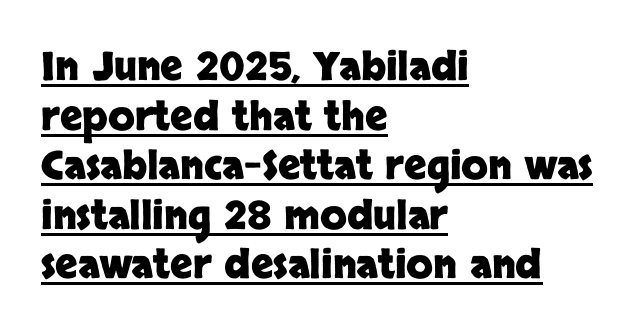
What decoration does the sample have? An underline. Short and long lines alike share a common starting point at left. This is sans-serif lettering, the kind often seen on screens and signage. The letters advance in unequal steps, a hallmark of proportional type. Leading matches the norm, producing a regular column.
